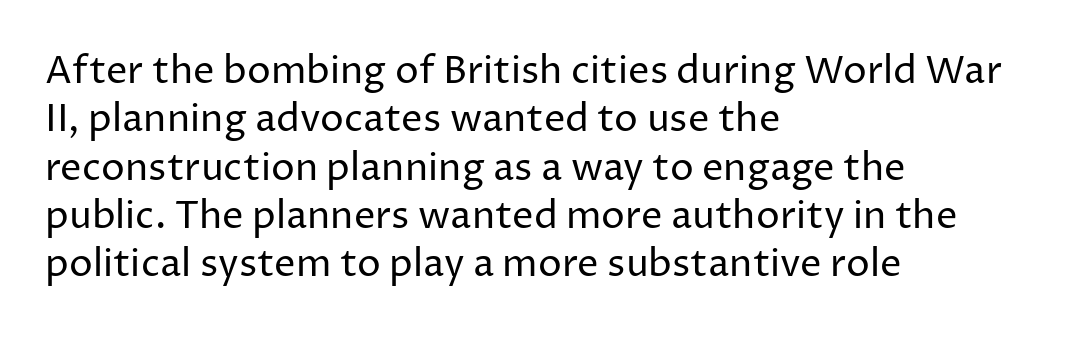
The image shows 38 px regular-weight sans-serif type, upright; set left-aligned, normal line spacing (1.27x), normal letter spacing, not underlined; low stroke contrast and a medium x-height.
